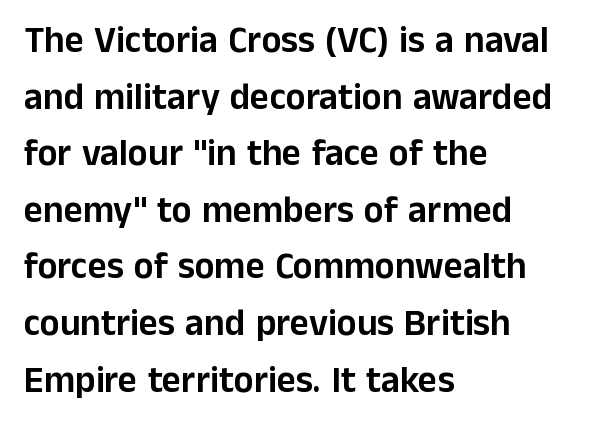
{"serif": "no", "italic": "no", "width": "normal", "stroke_contrast": "low", "x_height": "medium", "monospaced": "no", "underline": "no", "align": "left", "line_spacing": "normal", "line_spacing_ratio": 1.53, "letter_spacing": "normal", "letter_spacing_em": 0.0, "glyph_px": 37}
